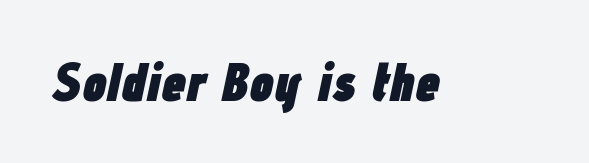
Observe the ordinary spacing: letters are neighbours, not strangers. Heavy, bold letterforms. Underline: absent. The axis of the letterforms is tilted away from vertical. Character widths vary here, with narrow letters taking less room than wide ones.
